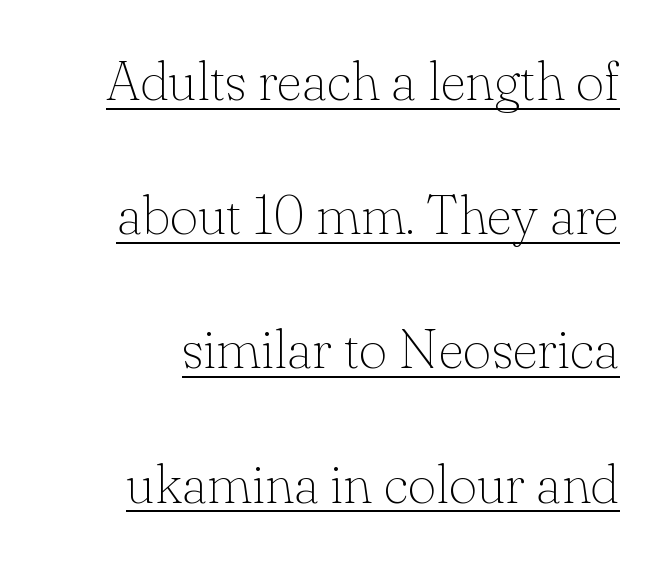
Q: Is the text bold? A: No.
Q: Is the text italic (slanted)? A: No, it is upright.
Q: Is the typeface a serif or a sans-serif typeface? A: Serif.
Q: Is the text underlined? A: Yes.
Q: Is the spacing between letters normal or unusually wide? A: Normal.
Q: Is the spacing between lines tight, normal or loose? A: Loose.
Q: Width (condensed, normal, or wide)? A: Normal.
Q: Stroke contrast? A: Low.
Q: x-height? A: Small.
Q: Monospaced? A: No.
